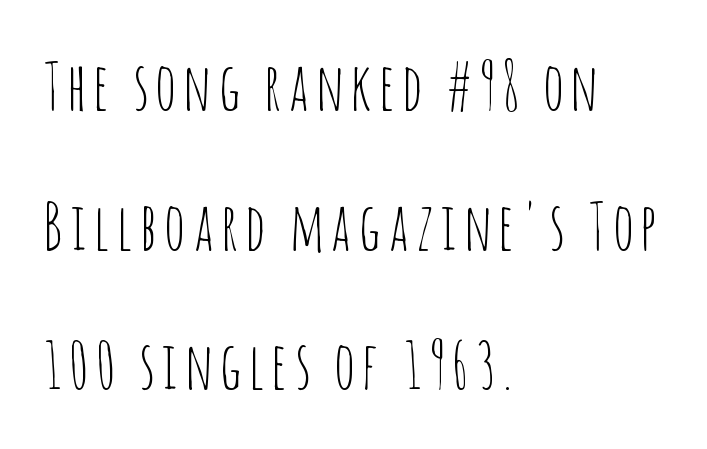
Q: Is the text bold? A: No.
Q: Is the text italic (slanted)? A: No, it is upright.
Q: Is the typeface a serif or a sans-serif typeface? A: Sans-serif.
Q: Is the text underlined? A: No.
Q: How is the paragraph aligned? A: Left-aligned.
Q: Is the spacing between lines tight, normal or loose? A: Loose.
Q: Width (condensed, normal, or wide)? A: Condensed.
Q: Stroke contrast? A: Low.
Q: x-height? A: Large.
Q: Monospaced? A: No.
